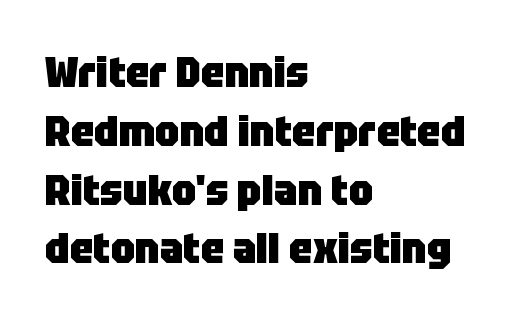
Q: Is the text bold? A: Yes.
Q: Is the text italic (slanted)? A: No, it is upright.
Q: Is the typeface a serif or a sans-serif typeface? A: Sans-serif.
Q: Is the text underlined? A: No.
Q: How is the paragraph aligned? A: Left-aligned.
Q: Is the spacing between letters normal or unusually wide? A: Normal.
Q: Is the spacing between lines tight, normal or loose? A: Normal.
Q: Width (condensed, normal, or wide)? A: Normal.
Q: Stroke contrast? A: Low.
Q: x-height? A: Large.
Q: Monospaced? A: No.
